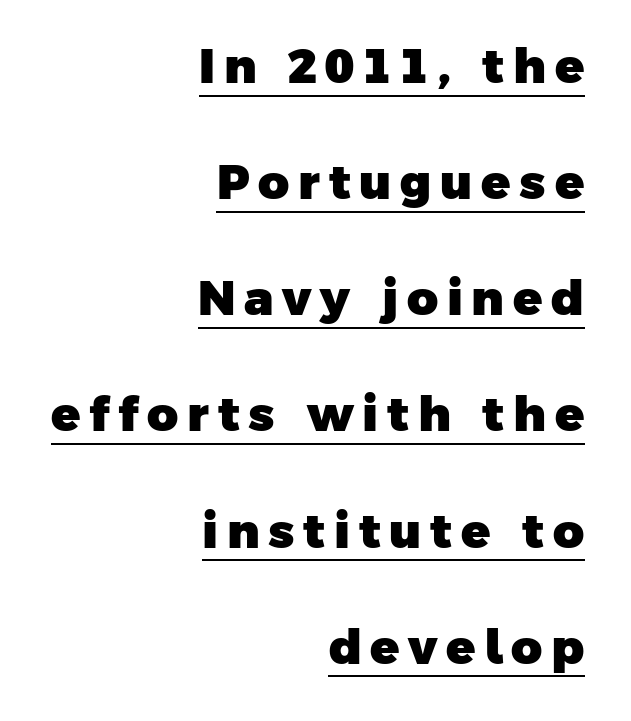
The image shows 48 px heavy sans-serif type; set right-aligned, loose line spacing (2.42x), underlined; low stroke contrast and a medium x-height.
